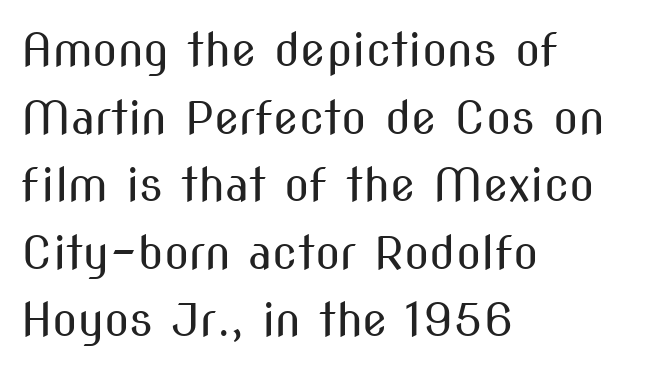
{"serif": "no", "italic": "no", "bold": "no", "weight": "regular", "width": "condensed", "stroke_contrast": "medium", "x_height": "medium", "monospaced": "no", "underline": "no", "align": "left", "line_spacing": "normal", "line_spacing_ratio": 1.47, "letter_spacing": "normal", "letter_spacing_em": 0.0, "glyph_px": 46}
